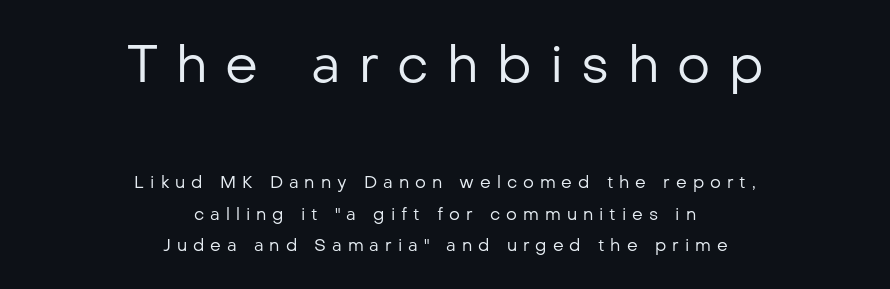
The image shows 52 px regular-weight sans-serif type, upright; set centered, line spacing 1.87x, unusually wide letter spacing (+0.35 em), not underlined; the first (top) block is 3.06x larger; low stroke contrast and a medium x-height.
